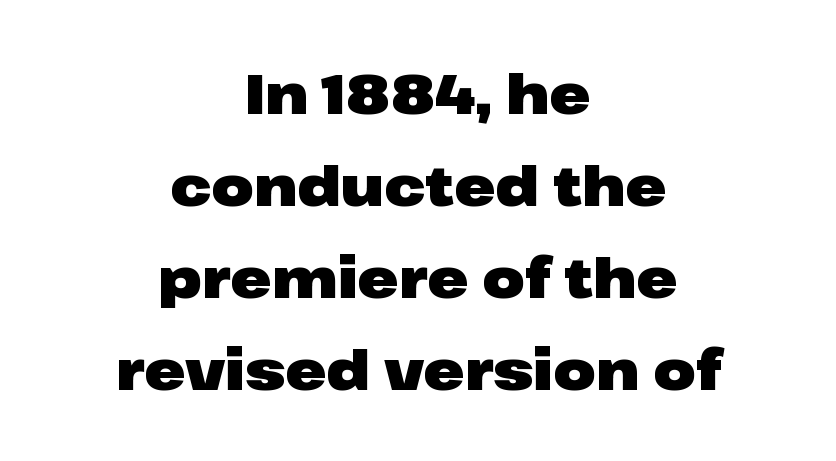
Thick stems and heavy bowls — unmistakably bold. Characters remain perfectly vertical along every line. This sample is center-justified, so both line endings float freely. Character widths vary here, with narrow letters taking less room than wide ones. In terms of letterspacing, this is plain default setting.
